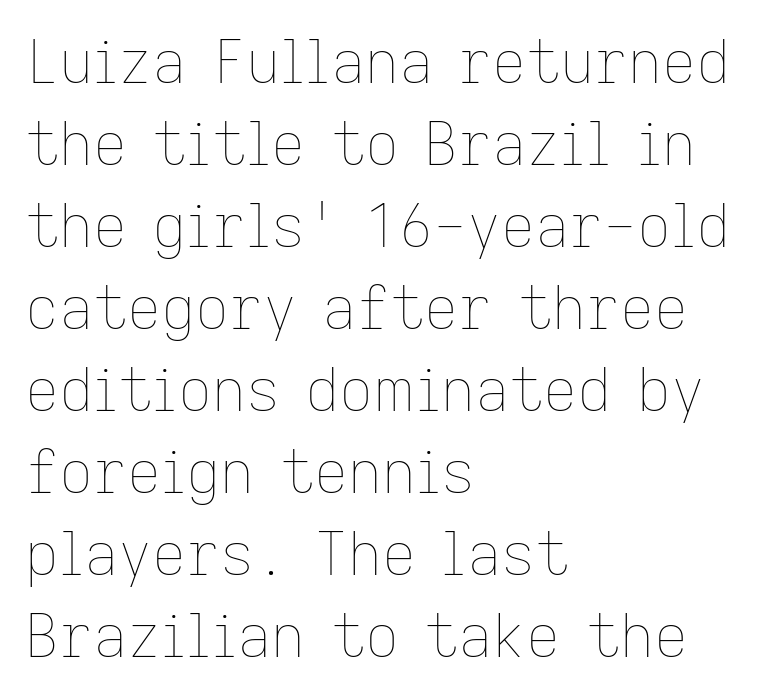
Q: Is the text bold? A: No.
Q: Is the text italic (slanted)? A: No, it is upright.
Q: Is the text underlined? A: No.
Q: How is the paragraph aligned? A: Left-aligned.
Q: Is the spacing between letters normal or unusually wide? A: Normal.
Q: Is the spacing between lines tight, normal or loose? A: Normal.
Q: Width (condensed, normal, or wide)? A: Normal.
Q: Stroke contrast? A: Low.
Q: x-height? A: Medium.
Q: Monospaced? A: No.
